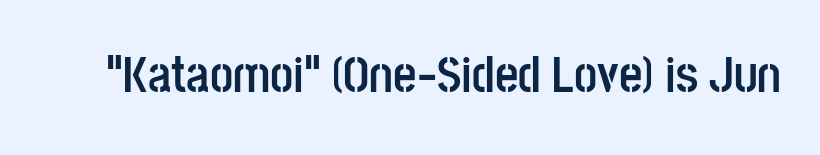
The passage shown has conventional tracking throughout. Grotesque or geometric, the face here clearly has no serifs. The passage shown is typed in a proportional face where columns would drift. Bare-footed words on every line.
